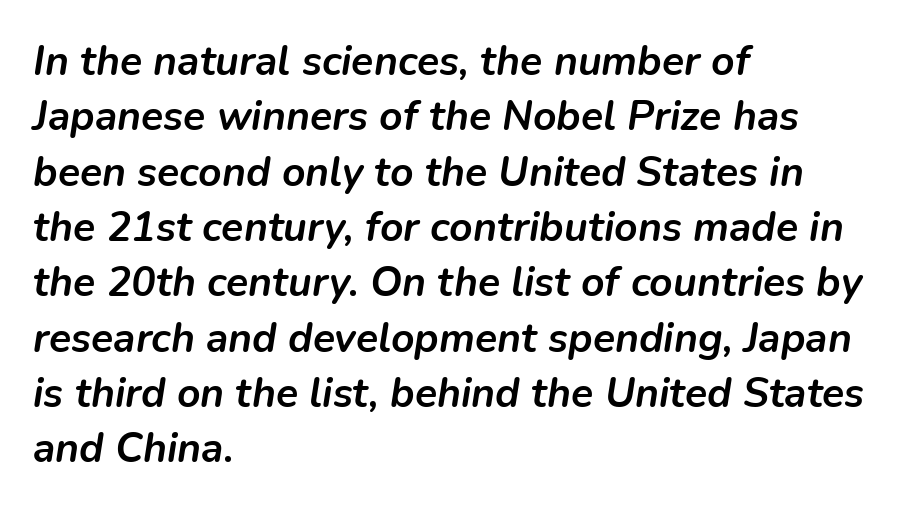
The rendering keeps characters at their native spacing. Clear beneath every line of the passage. Notice how thick the strokes are: this is what a full bold looks like. Every row of glyphs begins at an identical x-position on the left. Posture: slanted. Horizontal bands of white between lines are of average thickness.
